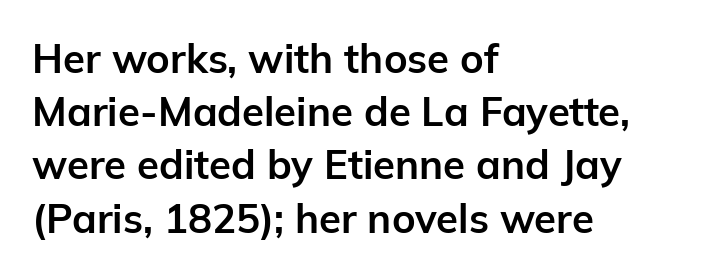
{"serif": "no", "italic": "no", "bold": "yes", "weight": "bold", "width": "normal", "stroke_contrast": "low", "x_height": "medium", "monospaced": "no", "underline": "no", "align": "left", "line_spacing": "normal", "line_spacing_ratio": 1.33, "letter_spacing": "normal", "letter_spacing_em": 0.0, "glyph_px": 40}
